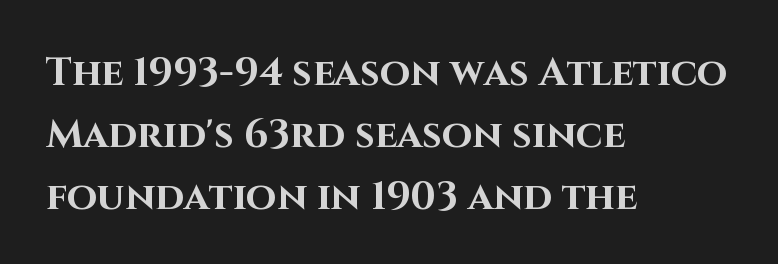
The image shows 39 px bold sans-serif type, upright; set left-aligned, normal line spacing (1.59x), normal letter spacing, not underlined; high stroke contrast and a large x-height.
